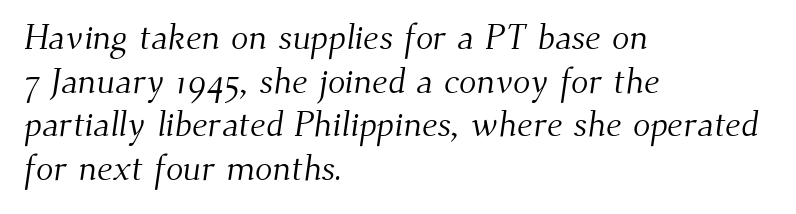
Does the type have serifs? Yes, each stem ends in a small foot. The strokes carry an ordinary text weight at most. Leftover space on each line is placed entirely after the last word. Characters follow at the spacing the type designer built in.
